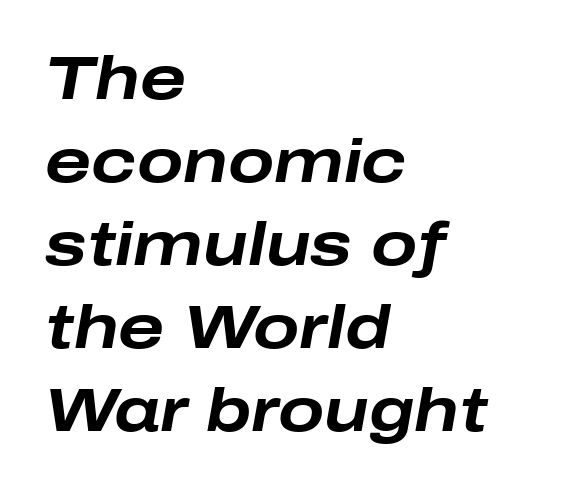
{"italic": "yes", "lean": "right", "slant_degrees": 10, "bold": "yes", "weight": "bold", "width": "wide", "stroke_contrast": "low", "x_height": "medium", "monospaced": "no", "underline": "no", "align": "left", "line_spacing": "normal", "line_spacing_ratio": 1.36, "letter_spacing": "normal", "letter_spacing_em": 0.0, "glyph_px": 61}
